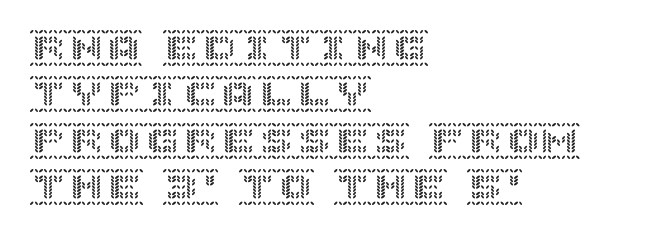
The image shows 38 px text type, upright; set left-aligned, line spacing 1.22x, normal letter spacing, not underlined; a large x-height.
